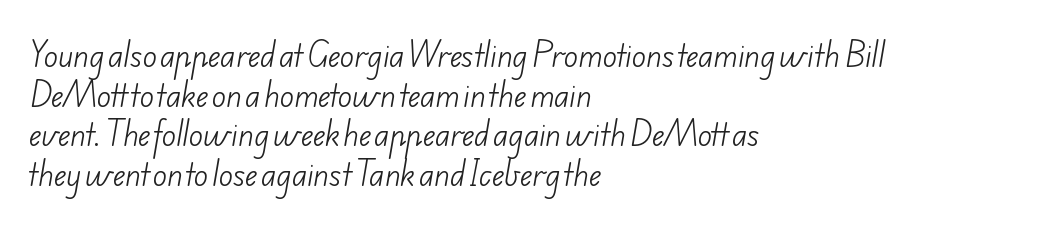
Q: Is the text bold? A: No.
Q: Is the typeface a serif or a sans-serif typeface? A: Sans-serif.
Q: Is the text underlined? A: No.
Q: How is the paragraph aligned? A: Left-aligned.
Q: Is the spacing between letters normal or unusually wide? A: Normal.
Q: Is the spacing between lines tight, normal or loose? A: Normal.
Q: Width (condensed, normal, or wide)? A: Normal.
Q: Stroke contrast? A: Low.
Q: x-height? A: Small.
Q: Monospaced? A: No.
